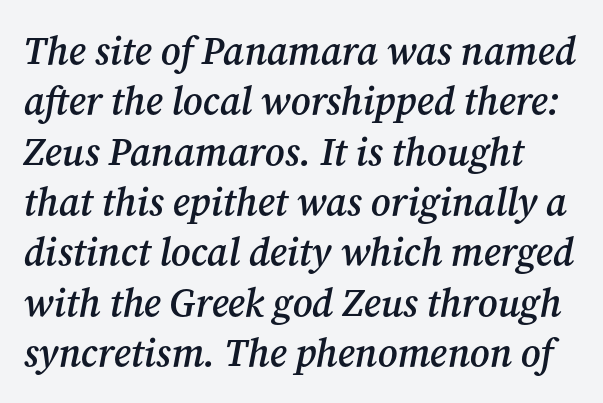
The image shows 39 px semibold serif type, italic (leaning right); set left-aligned, normal line spacing (1.29x), normal letter spacing, not underlined; medium stroke contrast and a medium x-height.
